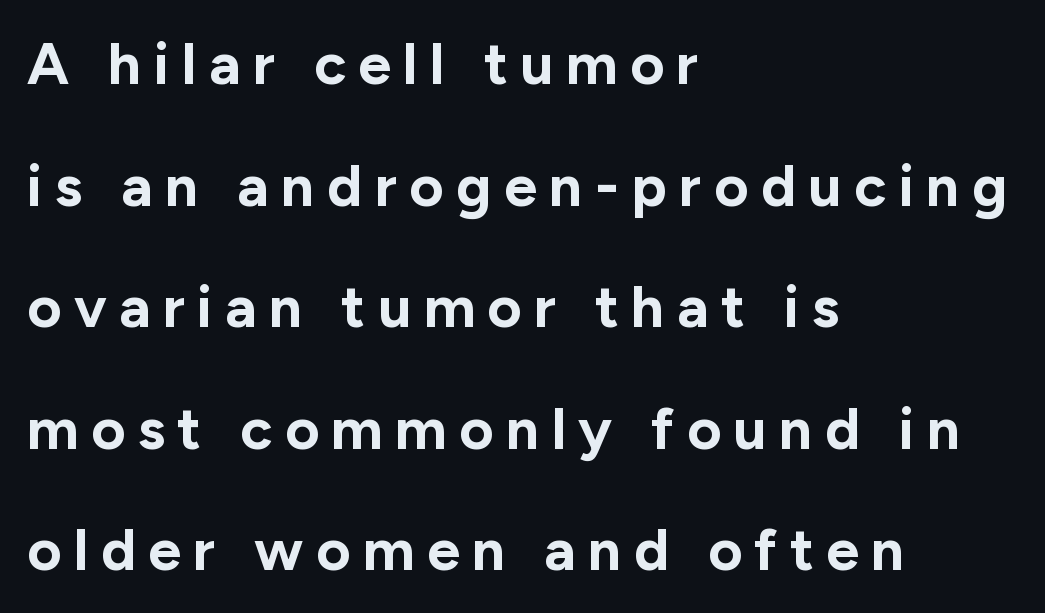
{"serif": "no", "italic": "no", "bold": "yes", "weight": "bold", "width": "normal", "stroke_contrast": "low", "x_height": "medium", "monospaced": "no", "underline": "no", "align": "left", "line_spacing": "loose", "line_spacing_ratio": 2.06, "letter_spacing": "wide", "letter_spacing_em": 0.21, "glyph_px": 59}
